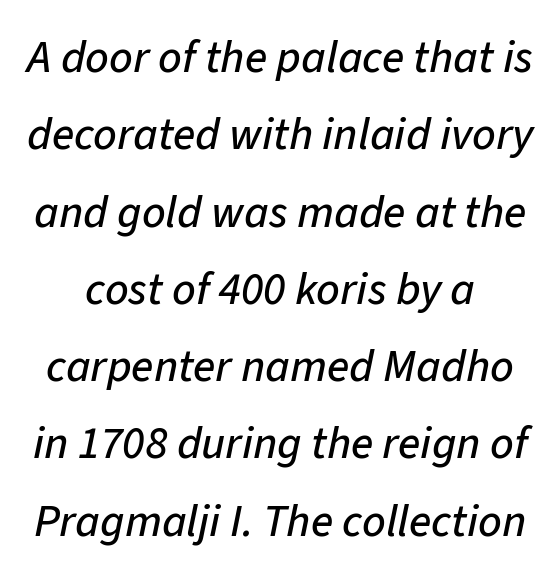
Interline gaps are of average width in this sample. Emphasis-style slanted type is in use. Here the glyphs are tracked normally, forming tight word shapes. The rendering uses natural spacing where letterforms have individual widths. The area under the type is left untouched.
